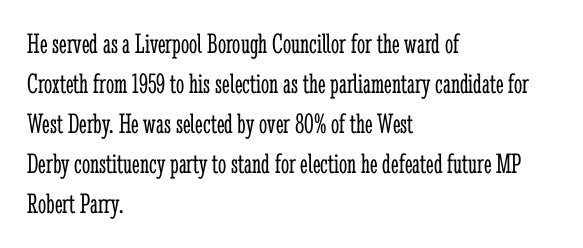
Classification — serif. Character widths vary here, with narrow letters taking less room than wide ones. Rows of type keep a routine distance in the vertical direction. Glance below the letters and you will spot only blank space. The lettering stays uniformly vertical, giving the passage a roman look. Compared with a centered layout, this one pins lines to the left instead.
